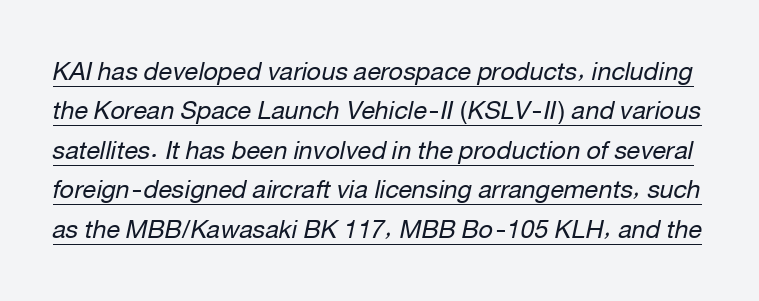
Notice how descenders clear the ascenders below comfortably — that's standard leading. Observe the lean: these are italic letterforms. You could call the tracking neutral — neither tight nor loose. The rendered words wear a rule along their underside. The weight would be labelled regular, book, light, or lighter still.
